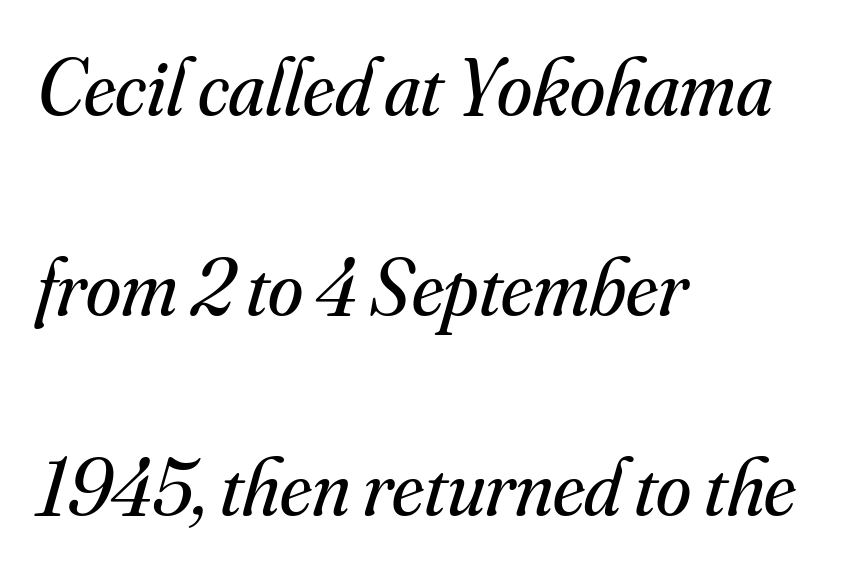
The image shows 80 px regular-weight serif type, italic (leaning right); set left-aligned, loose line spacing (2.5x), normal letter spacing, not underlined; medium stroke contrast and a small x-height.
